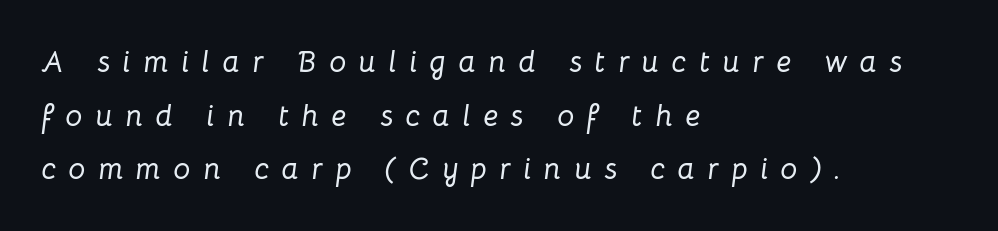
The image shows 30 px text type, italic (leaning right); set left-aligned, line spacing 1.79x, unusually wide letter spacing (+0.42 em), not underlined; low stroke contrast and a medium x-height.
